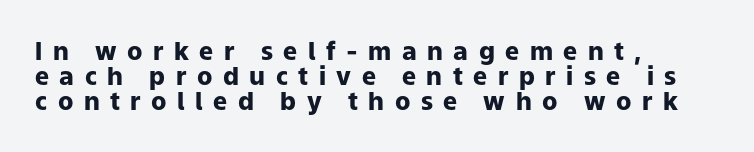
The image shows 25 px bold type, upright; set left-aligned, tight line spacing (1.0x), unusually wide letter spacing (+0.42 em), not underlined.
